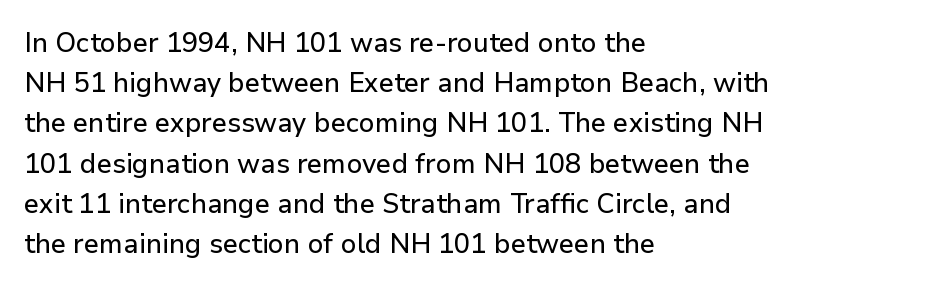
{"italic": "no", "underline": "no", "align": "left", "line_spacing": "normal", "line_spacing_ratio": 1.49, "letter_spacing": "normal", "letter_spacing_em": 0.0, "glyph_px": 27}
